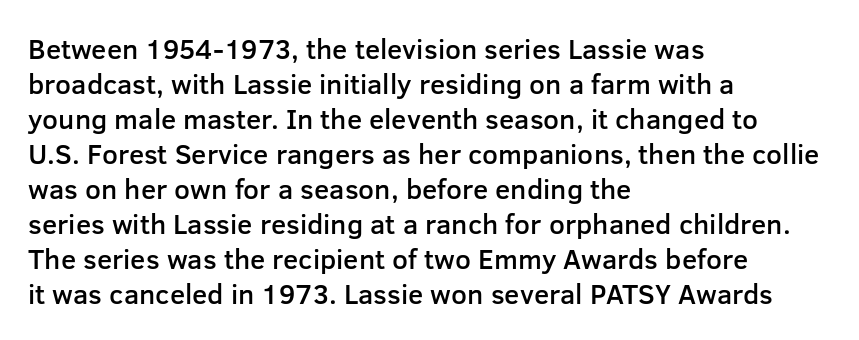
Q: Is the text bold? A: Semi-bold.
Q: Is the text italic (slanted)? A: No, it is upright.
Q: Is the typeface a serif or a sans-serif typeface? A: Sans-serif.
Q: Is the text underlined? A: No.
Q: How is the paragraph aligned? A: Left-aligned.
Q: Is the spacing between letters normal or unusually wide? A: Normal.
Q: Is the spacing between lines tight, normal or loose? A: Normal.
Q: Width (condensed, normal, or wide)? A: Normal.
Q: Stroke contrast? A: Low.
Q: x-height? A: Medium.
Q: Monospaced? A: No.
